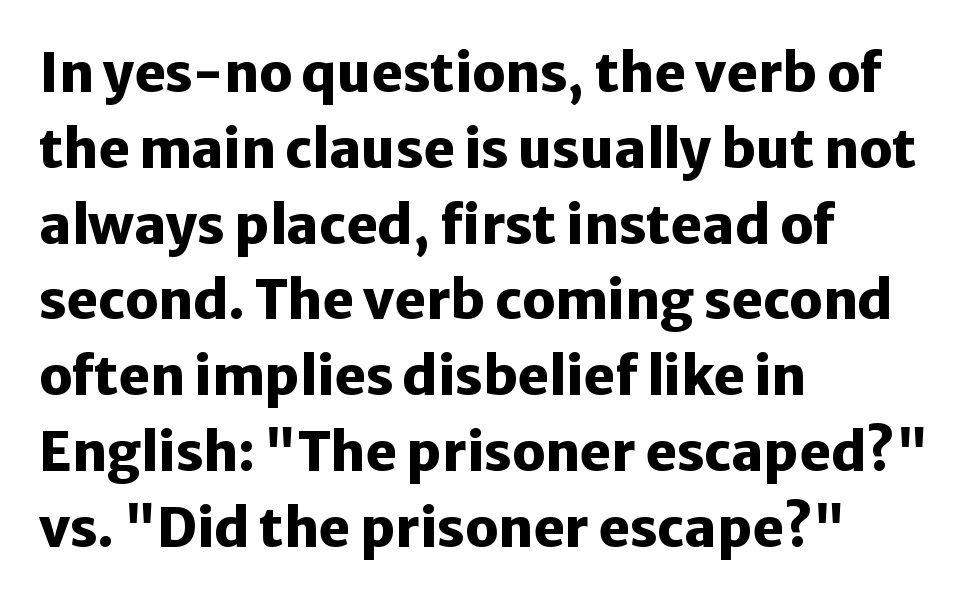
The image shows 53 px heavy sans-serif type, upright; set left-aligned, normal line spacing (1.43x), normal letter spacing, not underlined; low stroke contrast and a medium x-height.
